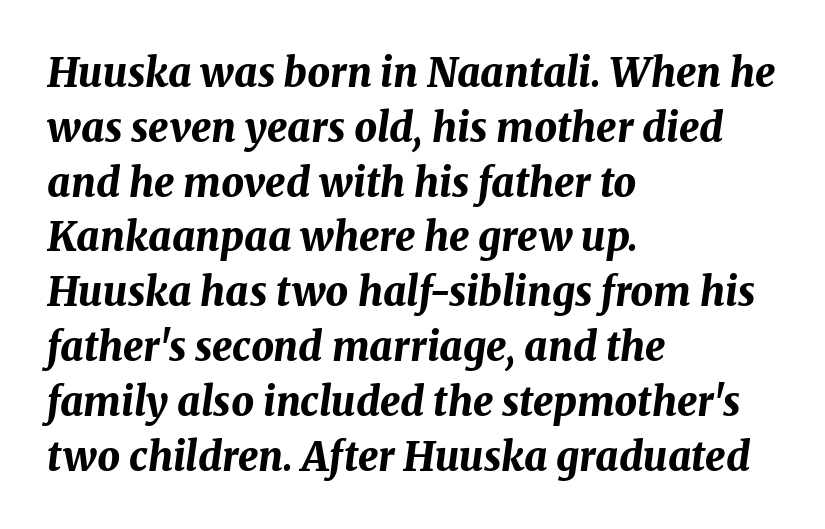
The image shows 40 px bold type, italic (leaning right); set left-aligned, normal line spacing (1.37x), normal letter spacing, not underlined; medium stroke contrast and a medium x-height.
